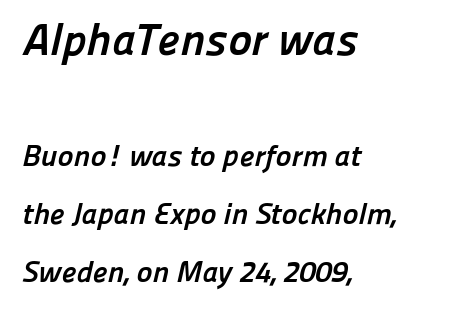
Horizontal bands of white between lines are thick stripes. The passage shown is not underscored anywhere. The ragged edge is on the right, which tells us the setting is flush left. In this sample the first text group is rendered at the bigger scale.
